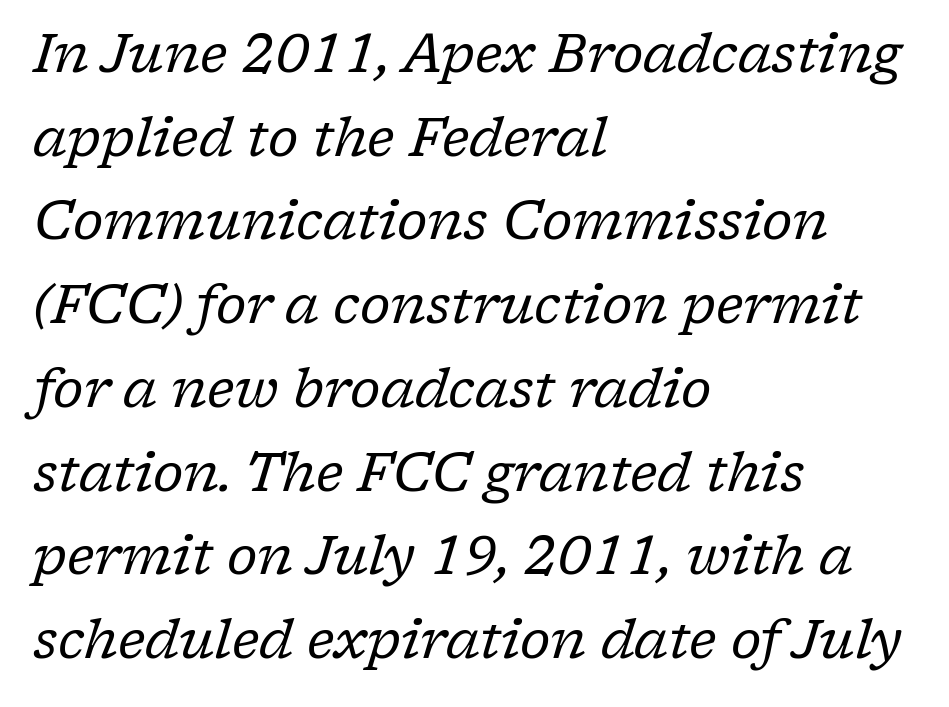
Q: Is the text bold? A: No.
Q: Is the text italic (slanted)? A: Yes, it leans right by about 17 degrees.
Q: Is the typeface a serif or a sans-serif typeface? A: Serif.
Q: Is the text underlined? A: No.
Q: How is the paragraph aligned? A: Left-aligned.
Q: Is the spacing between letters normal or unusually wide? A: Normal.
Q: Is the spacing between lines tight, normal or loose? A: Normal.
Q: Width (condensed, normal, or wide)? A: Normal.
Q: Stroke contrast? A: Low.
Q: x-height? A: Medium.
Q: Monospaced? A: No.
